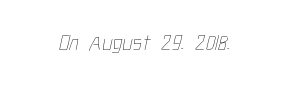
Q: Is the text bold? A: No.
Q: Is the text underlined? A: No.
Q: Is the spacing between letters normal or unusually wide? A: Normal.
